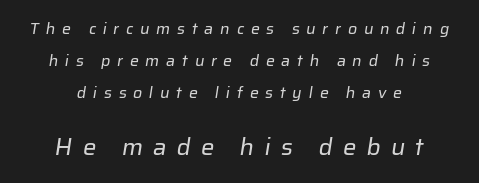
The later block is typeset at a bigger size than the earlier block. Leading is clearly above the norm, producing a sparse column. Descender tails drop into unmarked territory. Layout note: lines centered.
